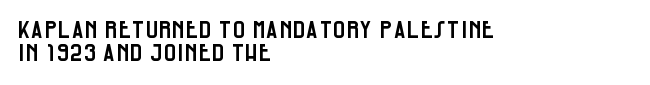
{"italic": "no", "underline": "no", "align": "left", "line_spacing": "tight", "line_spacing_ratio": 0.95, "letter_spacing": "normal", "letter_spacing_em": 0.0, "glyph_px": 24}
